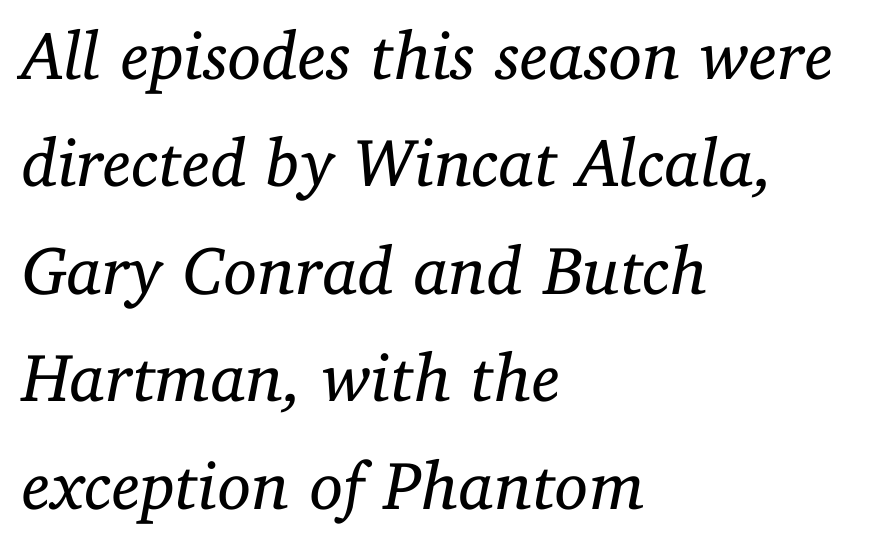
{"serif": "yes", "italic": "yes", "lean": "right", "slant_degrees": 11, "bold": "no", "weight": "regular", "width": "normal", "stroke_contrast": "low", "x_height": "medium", "monospaced": "no", "underline": "no", "align": "left", "line_spacing": "normal", "line_spacing_ratio": 1.58, "letter_spacing": "normal", "letter_spacing_em": 0.0, "glyph_px": 68}
